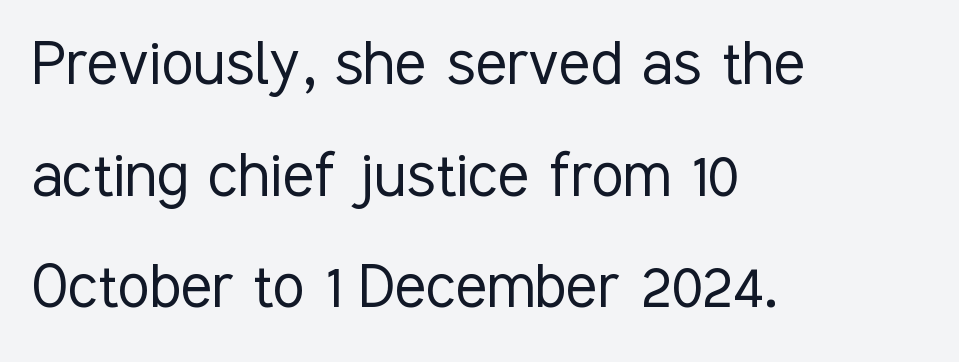
{"serif": "no", "italic": "no", "bold": "no", "weight": "light", "width": "condensed", "stroke_contrast": "low", "x_height": "medium", "monospaced": "no", "underline": "no", "align": "left", "line_spacing": "normal", "line_spacing_ratio": 1.53, "letter_spacing": "normal", "letter_spacing_em": 0.0, "glyph_px": 73}
